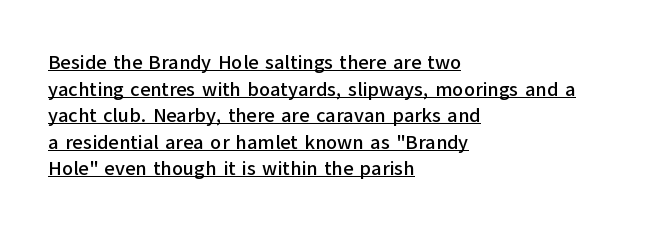
The rendered words wear a rule along their underside. Spacing between characters is what you'd get straight out of the box. The paragraph shown leans on its left margin. The lines sit at an ordinary, default distance from one another. If you drew a line through each stem, it would be perfectly vertical.
